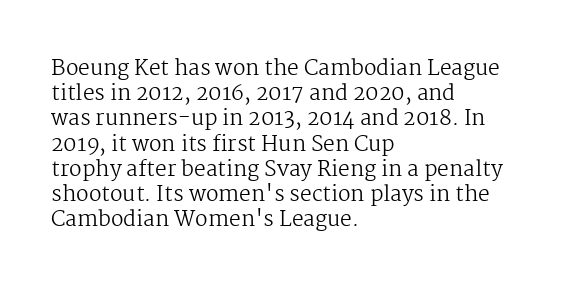
Q: Is the text bold? A: No.
Q: Is the text italic (slanted)? A: No, it is upright.
Q: Is the text underlined? A: No.
Q: How is the paragraph aligned? A: Left-aligned.
Q: Is the spacing between letters normal or unusually wide? A: Normal.
